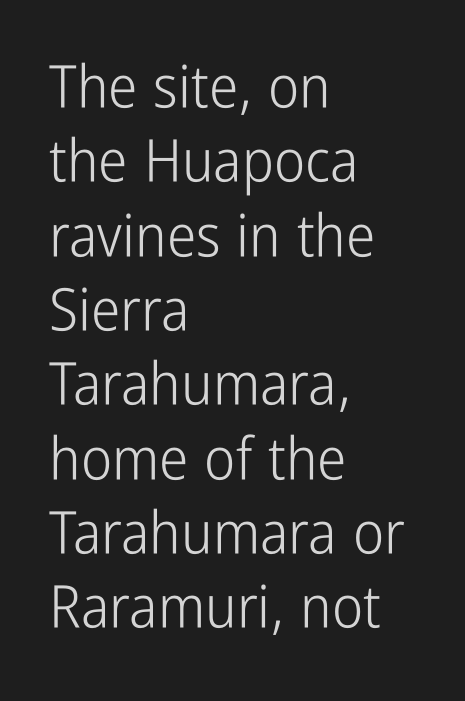
The rendering anchors every line to the left-hand side. Plain, unruled lines of type. Heaviness? Minimal to ordinary, like unemphasized prose. The specimen reads as upright at a glance. Does extra space separate the letters? No, they use regular spacing. The passage shown is typed in a proportional face where columns would drift.
